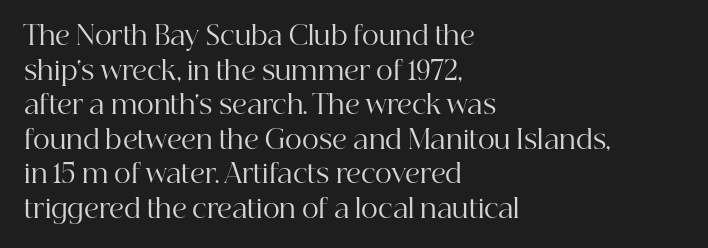
The image shows 26 px text type, upright; set left-aligned, normal line spacing (1.33x), normal letter spacing, not underlined.
